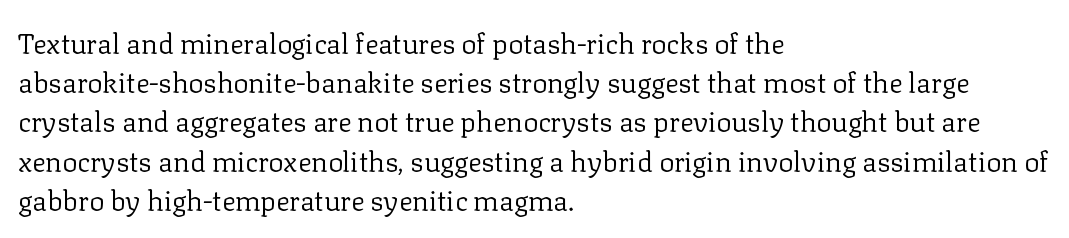
The image shows 28 px regular-weight serif type, upright; set left-aligned, normal line spacing (1.4x), normal letter spacing, not underlined; low stroke contrast and a medium x-height.
